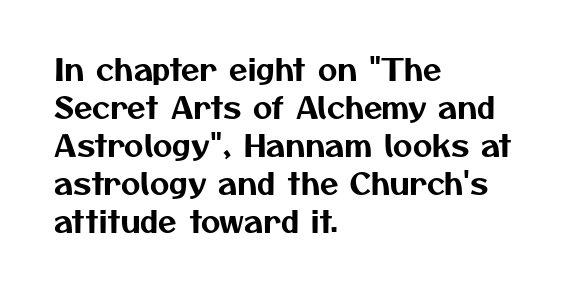
The image shows 30 px sans-serif type; set left-aligned, normal line spacing (1.27x), normal letter spacing, not underlined; medium stroke contrast and a medium x-height.
